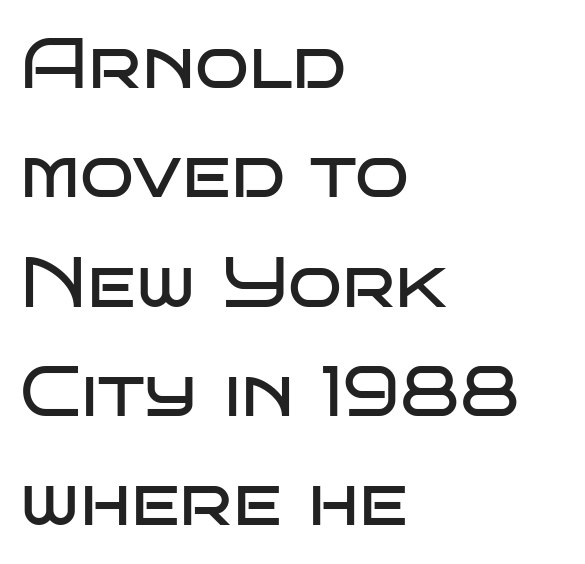
{"serif": "no", "italic": "no", "bold": "no", "weight": "regular", "width": "wide", "stroke_contrast": "low", "x_height": "large", "monospaced": "no", "underline": "no", "align": "left", "line_spacing": "normal", "line_spacing_ratio": 1.54, "letter_spacing": "normal", "letter_spacing_em": 0.0, "glyph_px": 71}
